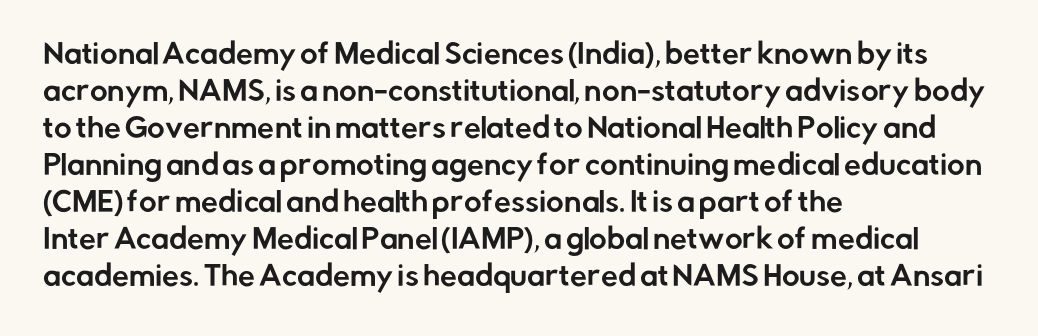
A typesetter would call this zero additional tracking. Notice how descenders clear the ascenders below comfortably — that's standard leading. Ordinary non-slanted type is in use. Letters rest on an invisible, unmarked baseline.
